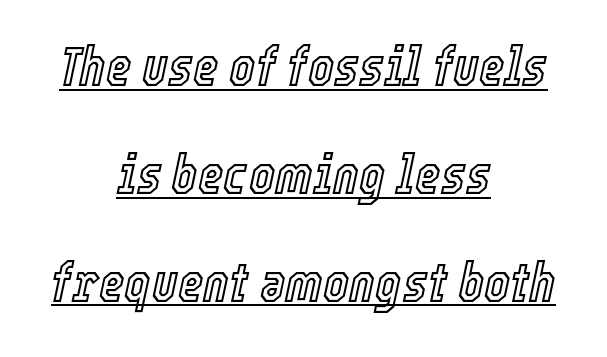
{"italic": "yes", "lean": "right", "slant_degrees": 12, "width": "condensed", "x_height": "medium", "monospaced": "no", "underline": "yes", "align": "center", "line_spacing": "loose", "line_spacing_ratio": 1.96, "letter_spacing": "normal", "letter_spacing_em": 0.0, "glyph_px": 55}
